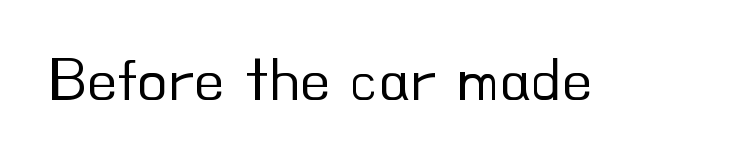
The image shows 63 px regular-weight sans-serif type, upright; set normal letter spacing, not underlined; low stroke contrast and a small x-height.
